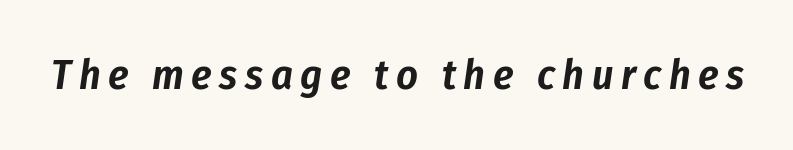
The passage shown is typed in a proportional face where columns would drift. It's the slanting kind of type. Letters rest on an invisible, unmarked baseline.
